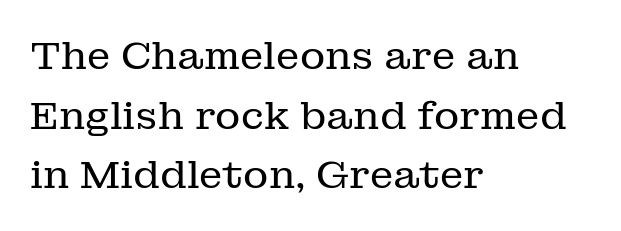
The image shows 39 px regular-weight serif type, upright; set left-aligned, normal line spacing (1.53x), normal letter spacing, not underlined; low stroke contrast and a medium x-height.
